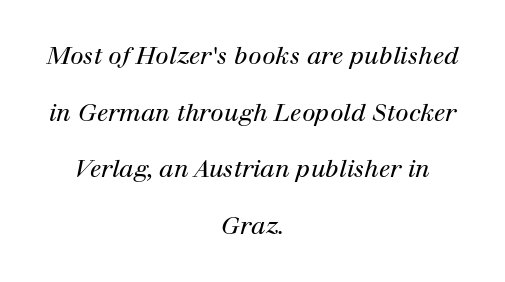
Q: Is the text bold? A: No.
Q: Is the text italic (slanted)? A: Yes, it leans right by about 12 degrees.
Q: Is the text underlined? A: No.
Q: How is the paragraph aligned? A: Centered.
Q: Is the spacing between letters normal or unusually wide? A: Normal.
Q: Is the spacing between lines tight, normal or loose? A: Loose.
